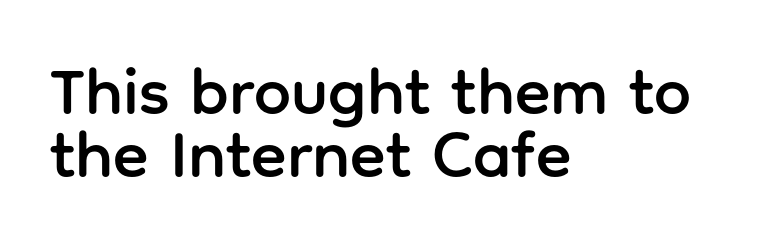
{"serif": "no", "italic": "no", "width": "normal", "stroke_contrast": "low", "x_height": "medium", "monospaced": "no", "underline": "no", "align": "left", "line_spacing": "tight", "line_spacing_ratio": 0.96, "letter_spacing": "normal", "letter_spacing_em": 0.0, "glyph_px": 66}
